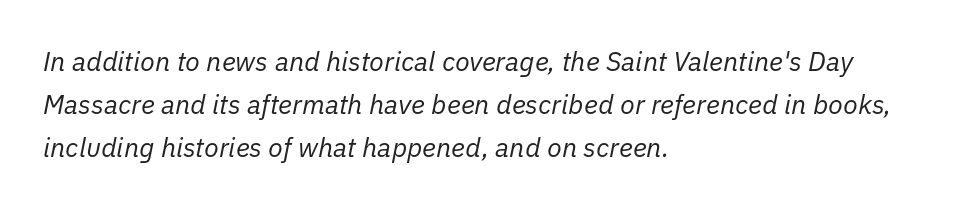
The image shows 27 px text type, italic (leaning right); set left-aligned, normal line spacing (1.59x), normal letter spacing, not underlined.
